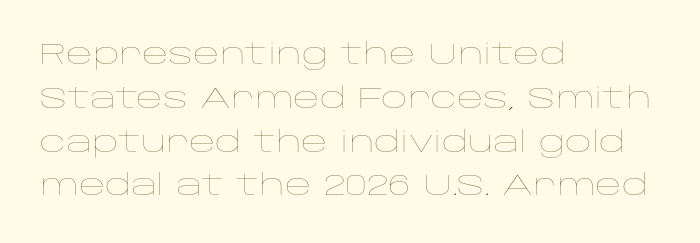
{"italic": "no", "bold": "no", "weight": "thin", "width": "wide", "stroke_contrast": "low", "x_height": "large", "monospaced": "no", "underline": "no", "align": "left", "line_spacing": "normal", "line_spacing_ratio": 1.51, "letter_spacing": "normal", "letter_spacing_em": 0.0, "glyph_px": 29}
